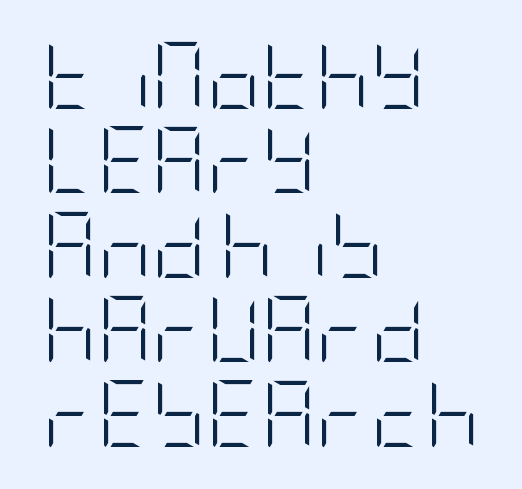
Q: Is the text bold? A: No.
Q: Is the text italic (slanted)? A: No, it is upright.
Q: Is the typeface a serif or a sans-serif typeface? A: Sans-serif.
Q: Is the text underlined? A: No.
Q: How is the paragraph aligned? A: Left-aligned.
Q: Is the spacing between letters normal or unusually wide? A: Normal.
Q: Is the spacing between lines tight, normal or loose? A: Normal.
Q: Width (condensed, normal, or wide)? A: Condensed.
Q: Stroke contrast? A: Low.
Q: x-height? A: Large.
